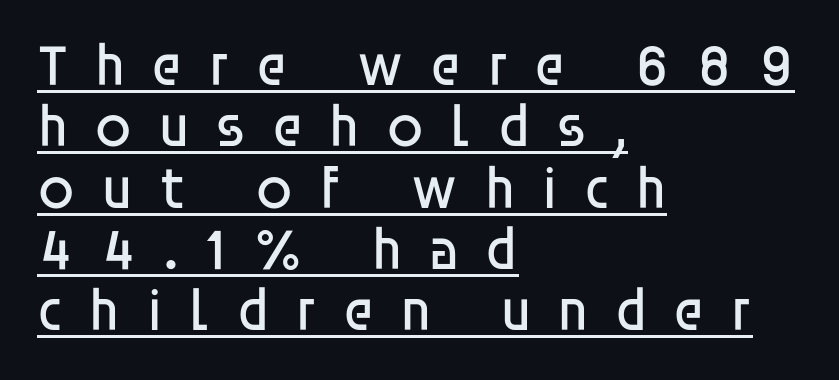
{"serif": "no", "italic": "no", "bold": "no", "weight": "regular", "width": "normal", "stroke_contrast": "low", "x_height": "large", "monospaced": "no", "underline": "yes", "align": "left", "line_spacing": "tight", "line_spacing_ratio": 1.04, "letter_spacing": "wide", "letter_spacing_em": 0.43, "glyph_px": 59}
